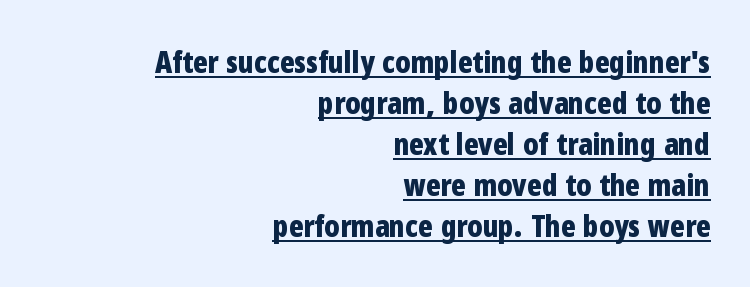
Character widths vary here, with narrow letters taking less room than wide ones. You can tell from the bare stems that sans-serif type was used. Students, note that the glyphs here touch the page at normal intervals. Descenders here cross a horizontal rule under the line. Bold? Absolutely — the strokes are thick and heavy. This rendering uses right alignment, leaving the left contour irregular.
